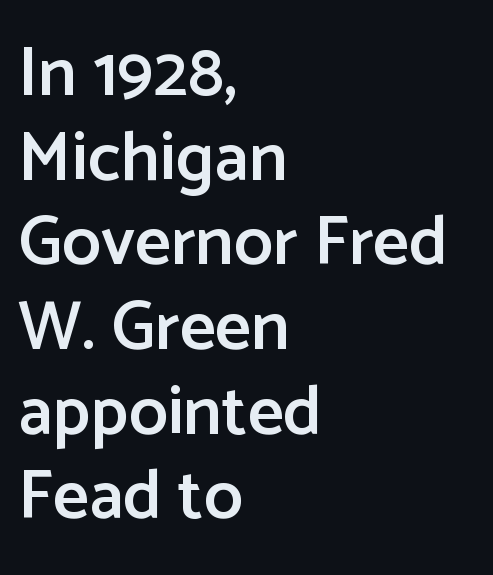
The image shows 70 px semibold sans-serif type, upright; set left-aligned, line spacing 1.21x, normal letter spacing, not underlined; low stroke contrast and a medium x-height.
